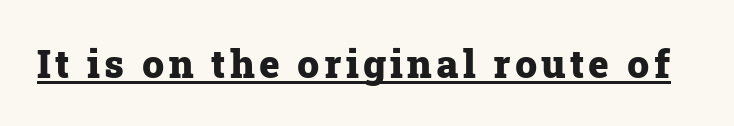
The image shows 39 px heavy serif type, upright; set underlined; low stroke contrast and a medium x-height.
